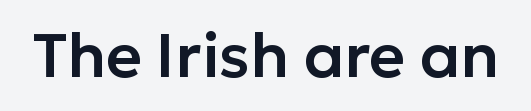
{"serif": "no", "italic": "no", "width": "normal", "stroke_contrast": "low", "x_height": "medium", "monospaced": "no", "underline": "no", "letter_spacing": "normal", "letter_spacing_em": 0.0, "glyph_px": 62}
